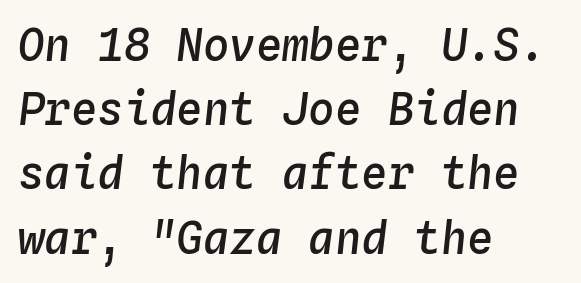
Q: Is the text bold? A: Semi-bold.
Q: Is the text italic (slanted)? A: Yes, it leans right by about 4 degrees.
Q: Is the text underlined? A: No.
Q: How is the paragraph aligned? A: Left-aligned.
Q: Is the spacing between letters normal or unusually wide? A: Normal.
Q: Is the spacing between lines tight, normal or loose? A: Normal.
Q: Width (condensed, normal, or wide)? A: Normal.
Q: Stroke contrast? A: Low.
Q: x-height? A: Medium.
Q: Monospaced? A: Yes.
